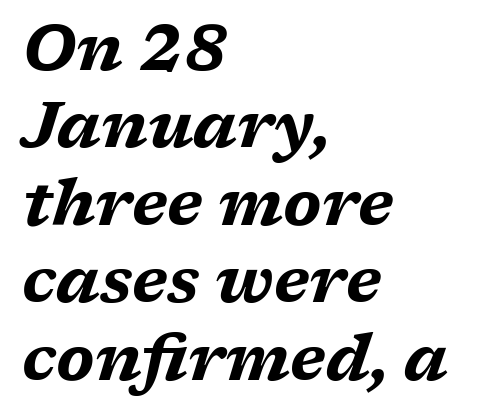
The words here are not underlined. Note the varied advance widths — an 'i' is clearly narrower than an 'm'. Would a proofreader flag this as italicized? Yes. Horizontal alignment here is leftward, the default for most running prose. The typesetting leans heavy: a genuine bold. Is the letter spacing exaggerated? No — it looks like the ordinary default.
